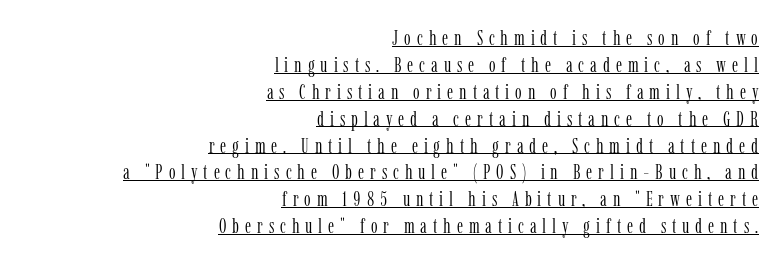
The image shows 21 px text type, upright; set right-aligned, normal line spacing (1.28x), unusually wide letter spacing (+0.28 em), underlined.
